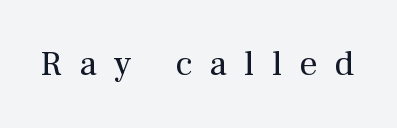
The image shows 36 px regular-weight serif type, upright; set unusually wide letter spacing (+0.48 em), not underlined; medium stroke contrast and a medium x-height.
